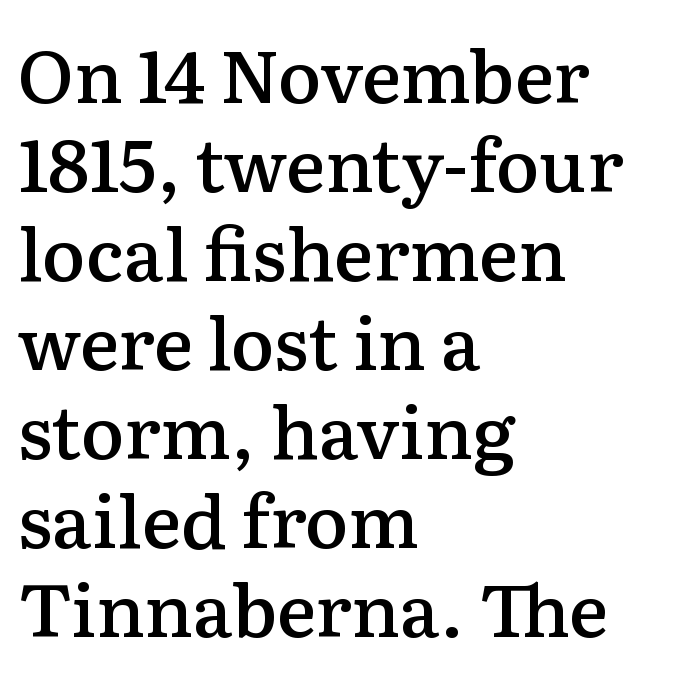
{"serif": "yes", "italic": "no", "bold": "semi", "weight": "semibold", "width": "normal", "stroke_contrast": "medium", "x_height": "medium", "monospaced": "no", "underline": "no", "align": "left", "line_spacing_ratio": 1.22, "letter_spacing": "normal", "letter_spacing_em": 0.0, "glyph_px": 73}
